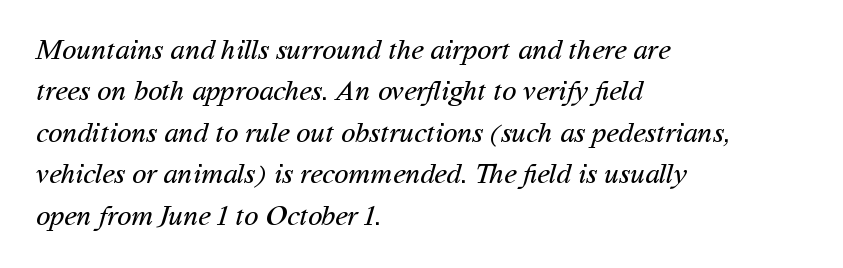
{"serif": "no", "bold": "no", "weight": "regular", "width": "normal", "stroke_contrast": "medium", "x_height": "medium", "monospaced": "no", "underline": "no", "align": "left", "line_spacing": "normal", "line_spacing_ratio": 1.43, "letter_spacing": "normal", "letter_spacing_em": 0.0, "glyph_px": 29}
